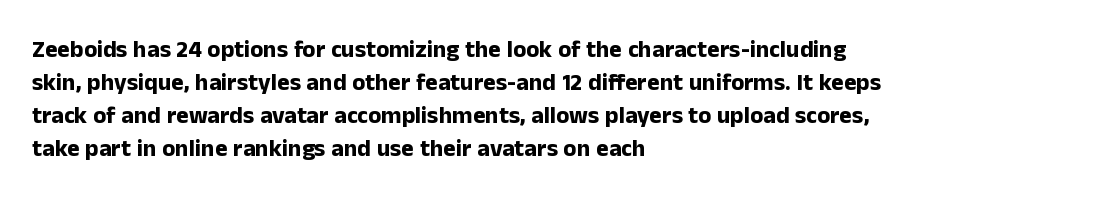
The image shows 24 px bold type, upright; set left-aligned, normal line spacing (1.38x), normal letter spacing, not underlined.
